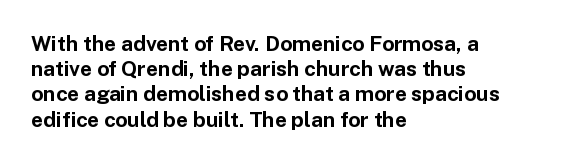
{"italic": "no", "bold": "yes", "underline": "no", "align": "left", "line_spacing_ratio": 1.2, "letter_spacing": "normal", "letter_spacing_em": 0.0, "glyph_px": 21}
